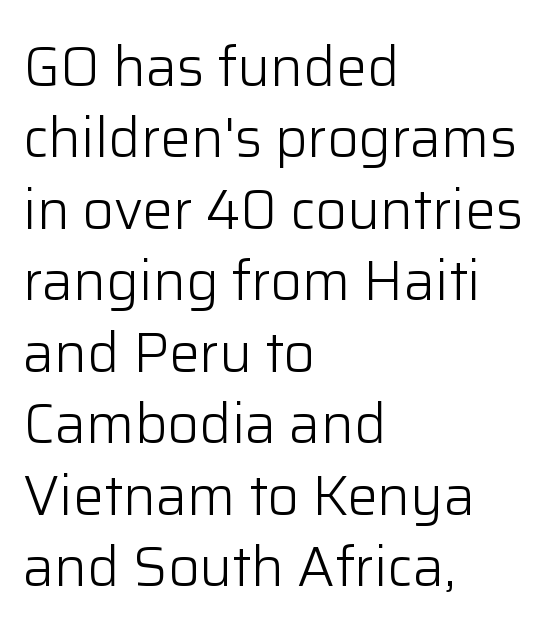
The image shows 55 px light sans-serif type, upright; set left-aligned, normal line spacing (1.3x), normal letter spacing, not underlined; low stroke contrast and a medium x-height.
